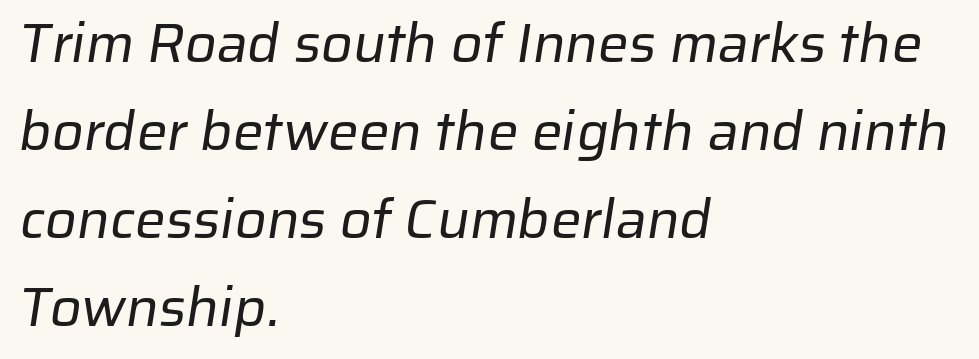
This rendering leaves character spacing at its baseline value. The rendering shows plain stroke endings on the letterforms — a sans-serif design. The letterforms sit at book weight or below. Line beginnings align vertically; line endings do not.
